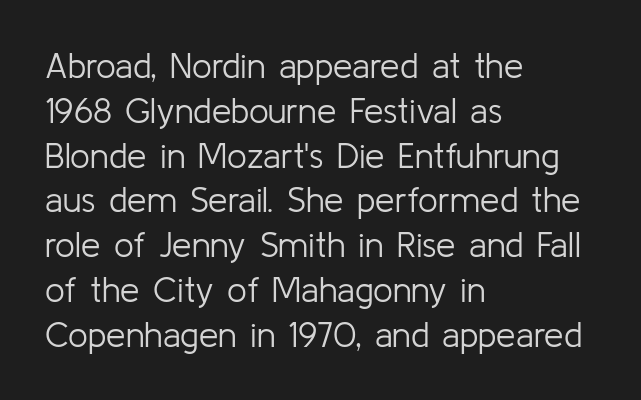
Q: Is the text bold? A: No.
Q: Is the text italic (slanted)? A: No, it is upright.
Q: Is the typeface a serif or a sans-serif typeface? A: Sans-serif.
Q: Is the text underlined? A: No.
Q: How is the paragraph aligned? A: Left-aligned.
Q: Is the spacing between letters normal or unusually wide? A: Normal.
Q: Is the spacing between lines tight, normal or loose? A: Normal.
Q: Width (condensed, normal, or wide)? A: Normal.
Q: Stroke contrast? A: Low.
Q: x-height? A: Medium.
Q: Monospaced? A: No.
